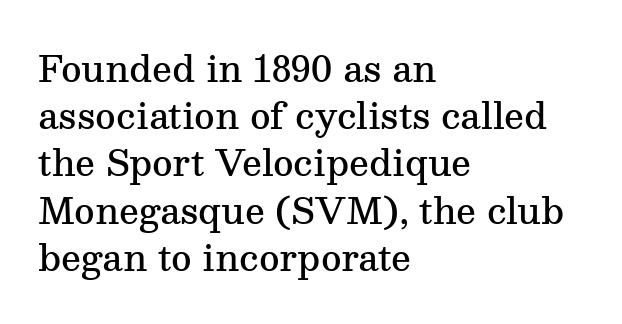
What weight is shown? A semibold, between regular and bold. Honestly, the row spacing looks completely unremarkable. Line starts are locked; line ends wander. Little horizontal feet cap the strokes, marking this as serif type. Is this a fixed-width face? No — the glyphs have proportional, varying widths. Italic? Not at all — the glyphs are vertical.
